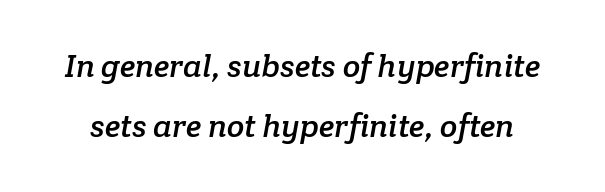
{"serif": "yes", "width": "normal", "stroke_contrast": "low", "x_height": "medium", "monospaced": "no", "underline": "no", "line_spacing_ratio": 1.86, "letter_spacing": "normal", "letter_spacing_em": 0.0, "glyph_px": 32}
